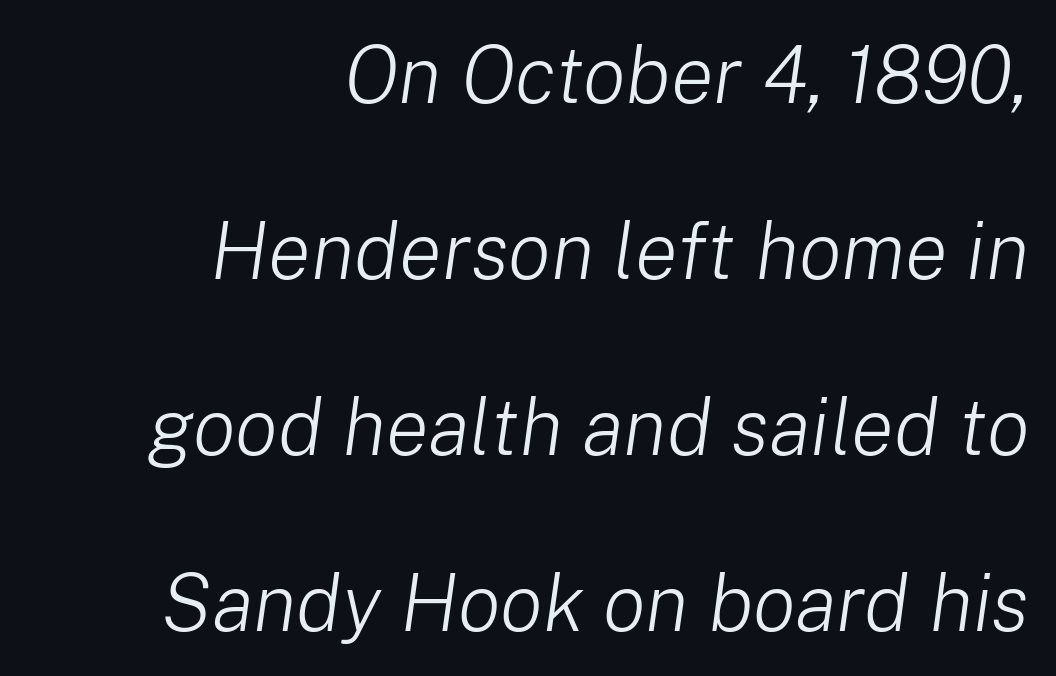
Q: Is the text bold? A: No.
Q: Is the text italic (slanted)? A: Yes, it leans right by about 8 degrees.
Q: Is the text underlined? A: No.
Q: How is the paragraph aligned? A: Right-aligned.
Q: Is the spacing between letters normal or unusually wide? A: Normal.
Q: Is the spacing between lines tight, normal or loose? A: Loose.
Q: Width (condensed, normal, or wide)? A: Normal.
Q: Stroke contrast? A: Low.
Q: x-height? A: Medium.
Q: Monospaced? A: No.
